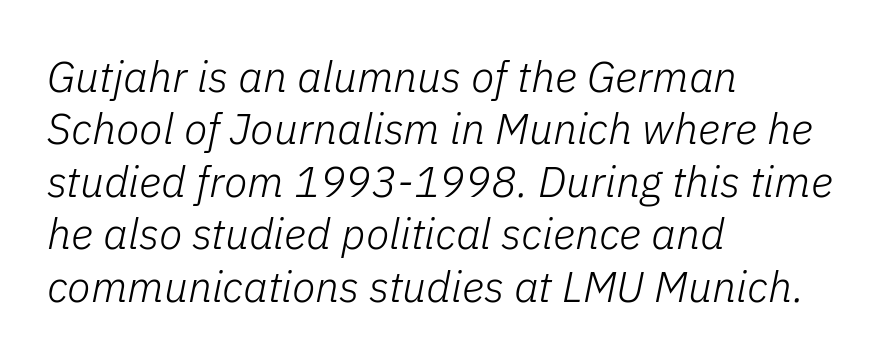
The image shows 43 px light type, italic (leaning right); set left-aligned, line spacing 1.22x, normal letter spacing, not underlined; low stroke contrast and a medium x-height.
